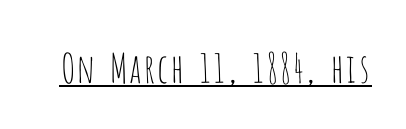
Tracking here is standard; glyphs follow each other at the usual distance. The font's upright variant was chosen for this text. Proportional: the letters do not fall into vertical columns. Is this a heavy cut? Hardly; it is regular or lighter. A baseline rule has been typeset under these characters.
